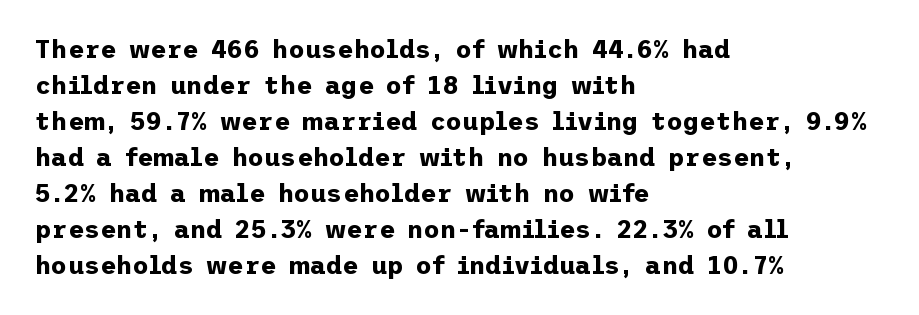
The image shows 25 px bold type, upright; set left-aligned, normal line spacing (1.44x), normal letter spacing, not underlined.
